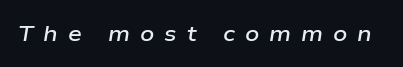
Glyph-to-glyph distance is far greater than everyday printed text. The sample has been set in demibold, a notch under bold. Compared with ordinary roman type, these characters are visibly tilted. This rendering features lettering with no underline.
